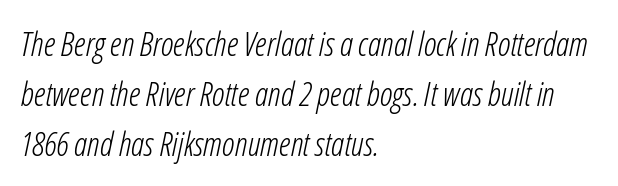
The image shows 33 px light, condensed type, italic (leaning right); set left-aligned, normal line spacing (1.51x), normal letter spacing, not underlined; low stroke contrast and a medium x-height.
